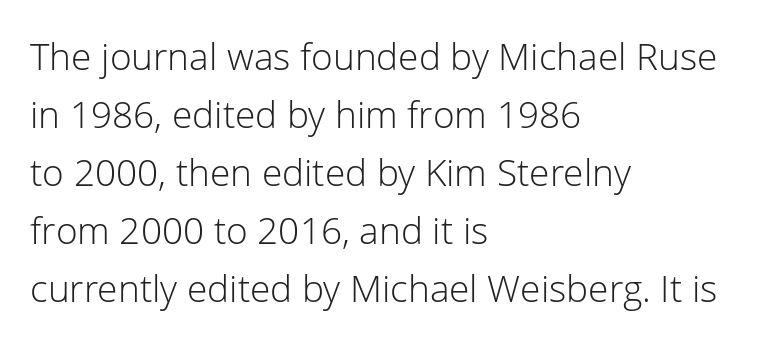
{"serif": "no", "italic": "no", "bold": "no", "weight": "light", "width": "normal", "stroke_contrast": "low", "x_height": "medium", "monospaced": "no", "underline": "no", "align": "left", "line_spacing": "normal", "line_spacing_ratio": 1.57, "letter_spacing": "normal", "letter_spacing_em": 0.0, "glyph_px": 37}
